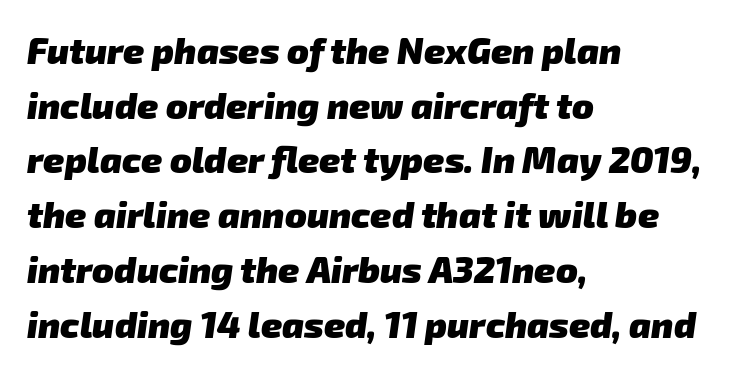
Typographically, this falls in the sans-serif category. Words float on clear page, feet unadorned. Does the weight exceed regular? Yes, all the way to bold. Line beginnings align vertically; line endings do not.
